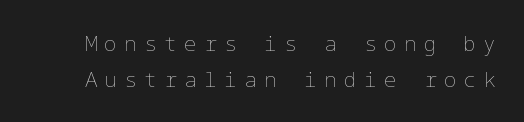
The image shows 21 px text type, upright; set line spacing 1.71x, unusually wide letter spacing (+0.35 em), not underlined.
